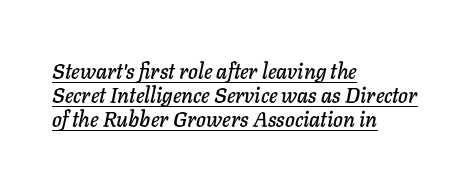
{"italic": "yes", "lean": "right", "slant_degrees": 11, "underline": "yes", "align": "left", "line_spacing": "tight", "line_spacing_ratio": 1.15, "letter_spacing": "normal", "letter_spacing_em": 0.0, "glyph_px": 21}
